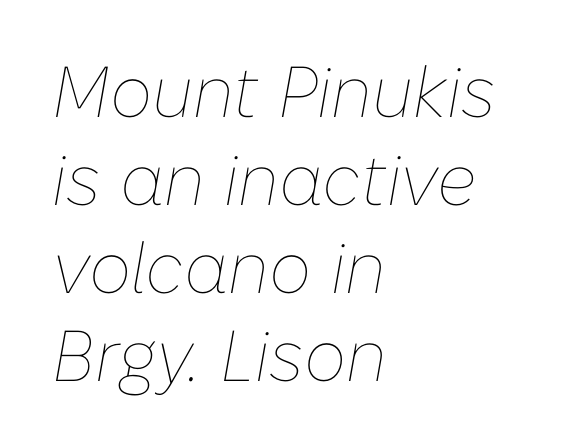
Q: Is the text bold? A: No.
Q: Is the text italic (slanted)? A: Yes, it leans right by about 10 degrees.
Q: Is the text underlined? A: No.
Q: How is the paragraph aligned? A: Left-aligned.
Q: Is the spacing between letters normal or unusually wide? A: Normal.
Q: Width (condensed, normal, or wide)? A: Normal.
Q: Stroke contrast? A: Low.
Q: x-height? A: Medium.
Q: Monospaced? A: No.
